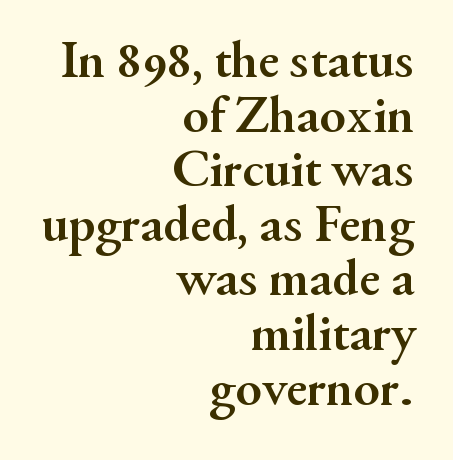
Q: Is the text bold? A: Yes.
Q: Is the text italic (slanted)? A: No, it is upright.
Q: Is the typeface a serif or a sans-serif typeface? A: Serif.
Q: Is the text underlined? A: No.
Q: How is the paragraph aligned? A: Right-aligned.
Q: Is the spacing between letters normal or unusually wide? A: Normal.
Q: Is the spacing between lines tight, normal or loose? A: Tight.
Q: Width (condensed, normal, or wide)? A: Normal.
Q: Stroke contrast? A: Medium.
Q: x-height? A: Small.
Q: Monospaced? A: No.
